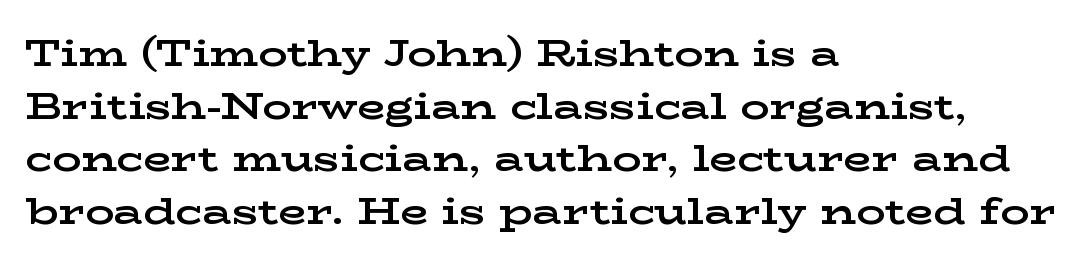
{"serif": "yes", "italic": "no", "bold": "yes", "weight": "bold", "width": "wide", "stroke_contrast": "low", "x_height": "medium", "monospaced": "no", "underline": "no", "align": "left", "line_spacing": "normal", "line_spacing_ratio": 1.46, "letter_spacing": "normal", "letter_spacing_em": 0.0, "glyph_px": 36}
